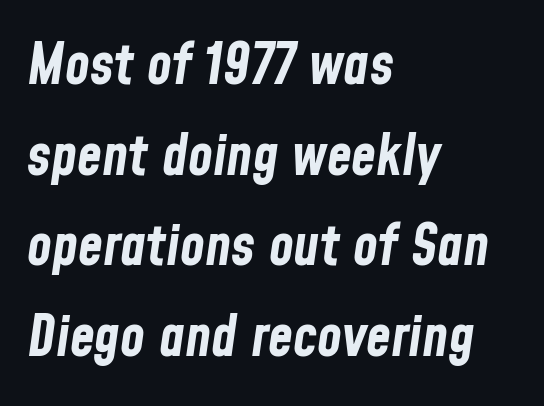
Rendered with sloped, italic letterforms. This sample is left-justified, so line endings fall wherever the words run out. Each letter keeps its own natural width here, so spacing adapts to shape. The line texture is even and compact thanks to regular tracking.
